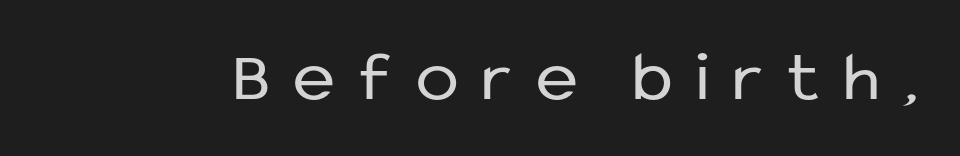
{"serif": "no", "italic": "no", "bold": "no", "weight": "regular", "width": "normal", "stroke_contrast": "low", "x_height": "medium", "monospaced": "no", "underline": "no", "letter_spacing": "wide", "letter_spacing_em": 0.34, "glyph_px": 71}
